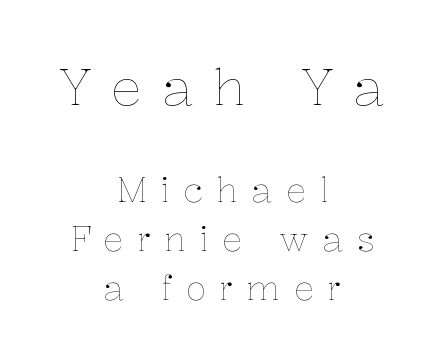
The setting favours the middle, as headings and verse often do. The lettering stays uniformly vertical, giving the passage a roman look. Whoever set this chose a conventional vertical rhythm. Each word looks stretched out because of the extra space between its letters.
